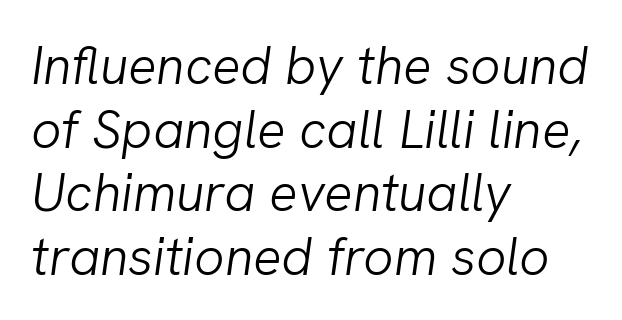
Q: Is the text bold? A: No.
Q: Is the text italic (slanted)? A: Yes, it leans right by about 8 degrees.
Q: Is the text underlined? A: No.
Q: How is the paragraph aligned? A: Left-aligned.
Q: Is the spacing between letters normal or unusually wide? A: Normal.
Q: Width (condensed, normal, or wide)? A: Normal.
Q: Stroke contrast? A: Low.
Q: x-height? A: Medium.
Q: Monospaced? A: No.
